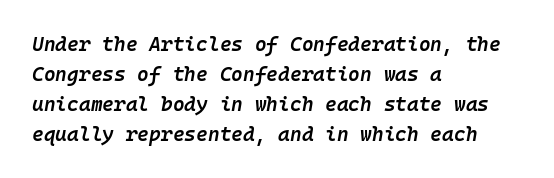
The tracking reads as untouched default to a designer's eye. The gap between lines stays unmarked. Students, observe: this is what conventionally led text looks like. Each line starts at the same left margin while the right side varies. Stems and bowls a touch heavier than normal — semibold. Quick note: italic.
